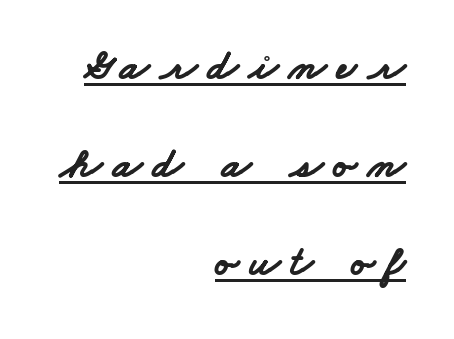
Q: Is the text bold? A: Yes.
Q: Is the typeface a serif or a sans-serif typeface? A: Sans-serif.
Q: Is the text underlined? A: Yes.
Q: How is the paragraph aligned? A: Right-aligned.
Q: Is the spacing between letters normal or unusually wide? A: Unusually wide.
Q: Is the spacing between lines tight, normal or loose? A: Loose.
Q: Width (condensed, normal, or wide)? A: Wide.
Q: Stroke contrast? A: Low.
Q: x-height? A: Small.
Q: Monospaced? A: No.
